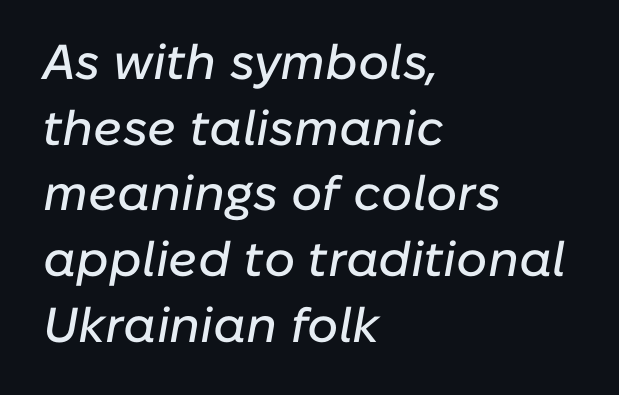
Q: Is the text italic (slanted)? A: Yes, it leans right by about 10 degrees.
Q: Is the text underlined? A: No.
Q: How is the paragraph aligned? A: Left-aligned.
Q: Is the spacing between letters normal or unusually wide? A: Normal.
Q: Is the spacing between lines tight, normal or loose? A: Normal.
Q: Width (condensed, normal, or wide)? A: Normal.
Q: Stroke contrast? A: Low.
Q: x-height? A: Medium.
Q: Monospaced? A: No.
